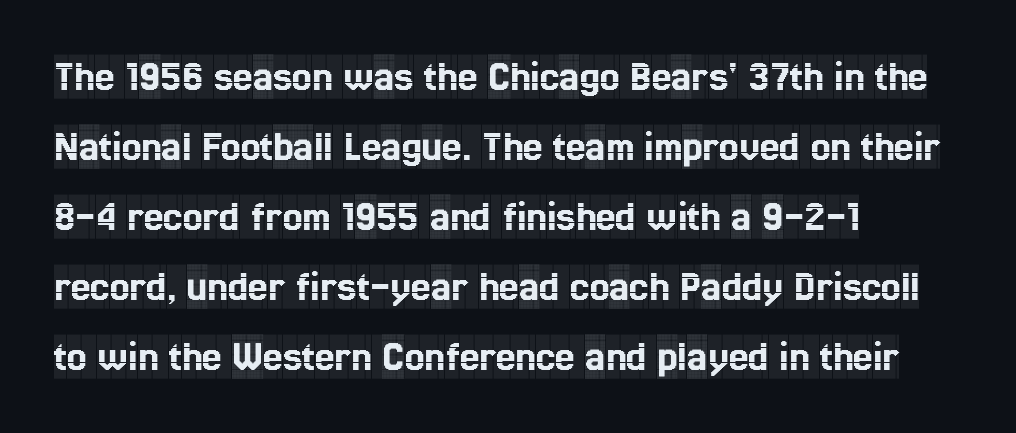
Q: Is the text italic (slanted)? A: No, it is upright.
Q: Is the typeface a serif or a sans-serif typeface? A: Serif.
Q: Is the text underlined? A: No.
Q: How is the paragraph aligned? A: Left-aligned.
Q: Is the spacing between letters normal or unusually wide? A: Normal.
Q: Is the spacing between lines tight, normal or loose? A: Normal.
Q: Width (condensed, normal, or wide)? A: Condensed.
Q: x-height? A: Large.
Q: Monospaced? A: No.
